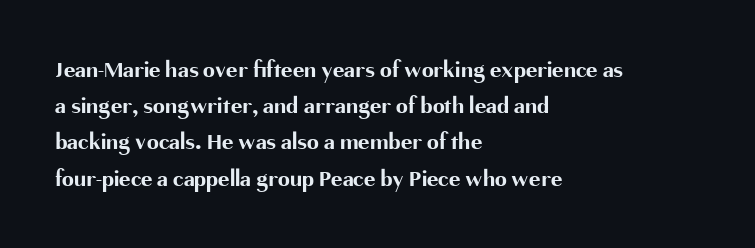
The image shows 24 px bold type, upright; set left-aligned, normal line spacing (1.51x), normal letter spacing, not underlined.
